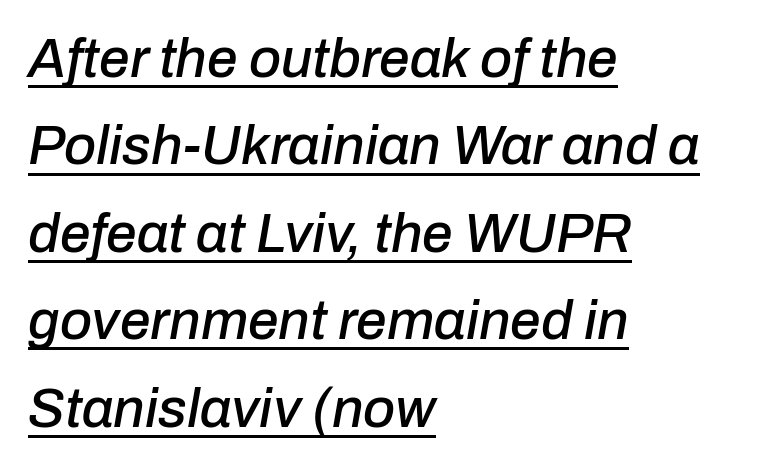
This is underlined copy, the kind a proofreader might mark for attention. The rendering uses natural spacing where letterforms have individual widths. This sample uses plain, unmodified letter spacing. The leading is moderate, giving the passage an even texture. Alignment: flush left. Italic? Definitely — the glyphs are oblique.
